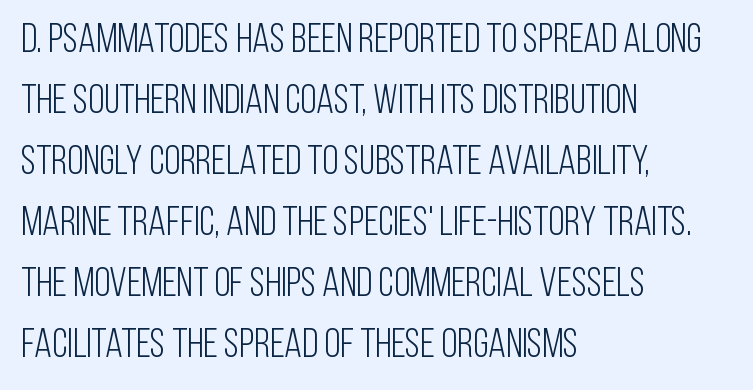
The image shows 41 px light, condensed sans-serif type, upright; set left-aligned, normal line spacing (1.49x), normal letter spacing, not underlined; low stroke contrast and a large x-height.
